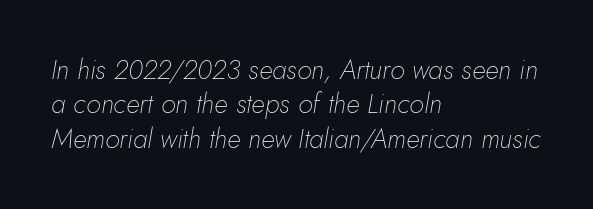
Q: Is the text bold? A: No.
Q: Is the text italic (slanted)? A: Yes, it leans right by about 10 degrees.
Q: Is the text underlined? A: No.
Q: How is the paragraph aligned? A: Left-aligned.
Q: Is the spacing between letters normal or unusually wide? A: Normal.
Q: Is the spacing between lines tight, normal or loose? A: Normal.
